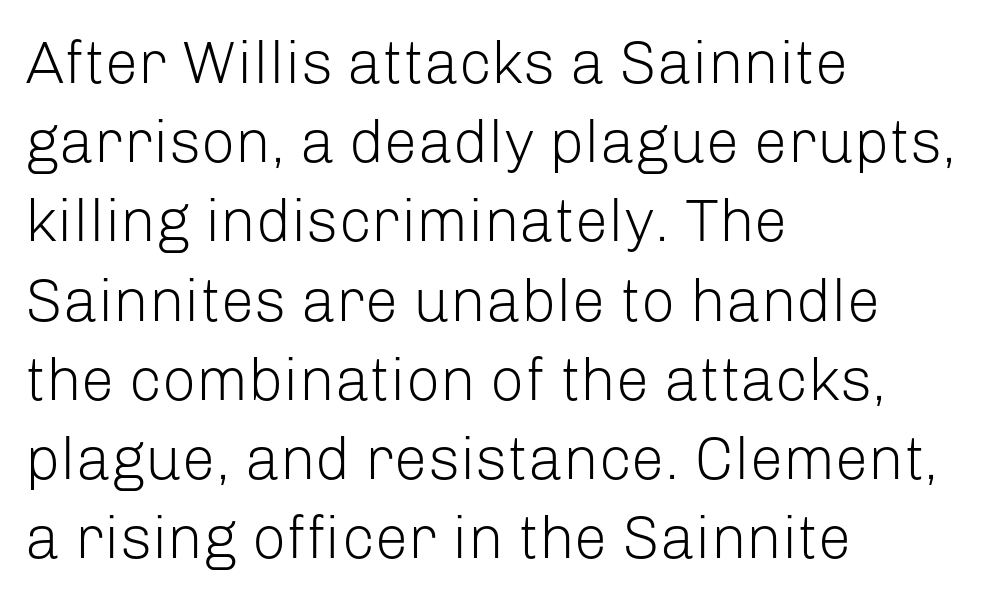
The image shows 60 px light sans-serif type, upright; set left-aligned, normal line spacing (1.32x), normal letter spacing, not underlined; low stroke contrast and a medium x-height.
